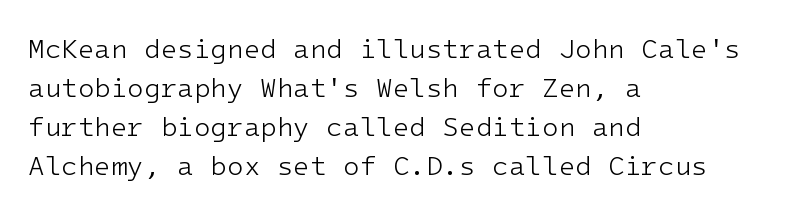
The image shows 27 px text type, upright; set left-aligned, normal line spacing (1.44x), normal letter spacing, not underlined.
